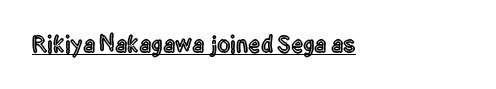
Q: Is the text italic (slanted)? A: No, it is upright.
Q: Is the text underlined? A: Yes.
Q: How is the paragraph aligned? A: Left-aligned.
Q: Is the spacing between letters normal or unusually wide? A: Normal.
